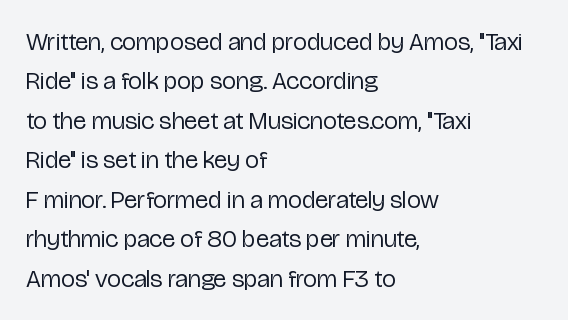
Q: Is the text bold? A: No.
Q: Is the text italic (slanted)? A: No, it is upright.
Q: Is the text underlined? A: No.
Q: How is the paragraph aligned? A: Left-aligned.
Q: Is the spacing between letters normal or unusually wide? A: Normal.
Q: Is the spacing between lines tight, normal or loose? A: Normal.
